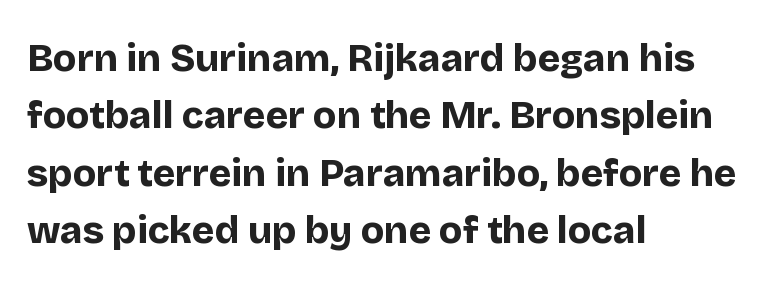
Q: Is the text bold? A: Yes.
Q: Is the text italic (slanted)? A: No, it is upright.
Q: Is the typeface a serif or a sans-serif typeface? A: Sans-serif.
Q: Is the text underlined? A: No.
Q: How is the paragraph aligned? A: Left-aligned.
Q: Is the spacing between letters normal or unusually wide? A: Normal.
Q: Is the spacing between lines tight, normal or loose? A: Normal.
Q: Width (condensed, normal, or wide)? A: Normal.
Q: Stroke contrast? A: Low.
Q: x-height? A: Large.
Q: Monospaced? A: No.
